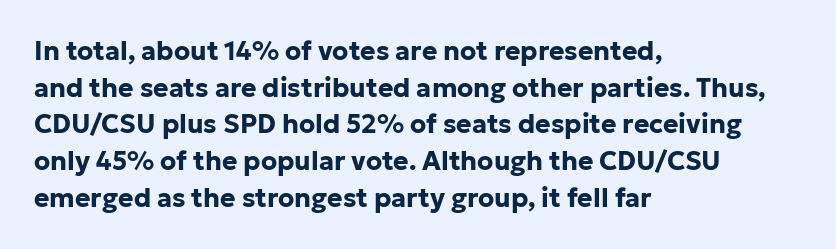
The image shows 26 px bold type, upright; set left-aligned, normal line spacing (1.41x), normal letter spacing, not underlined.
